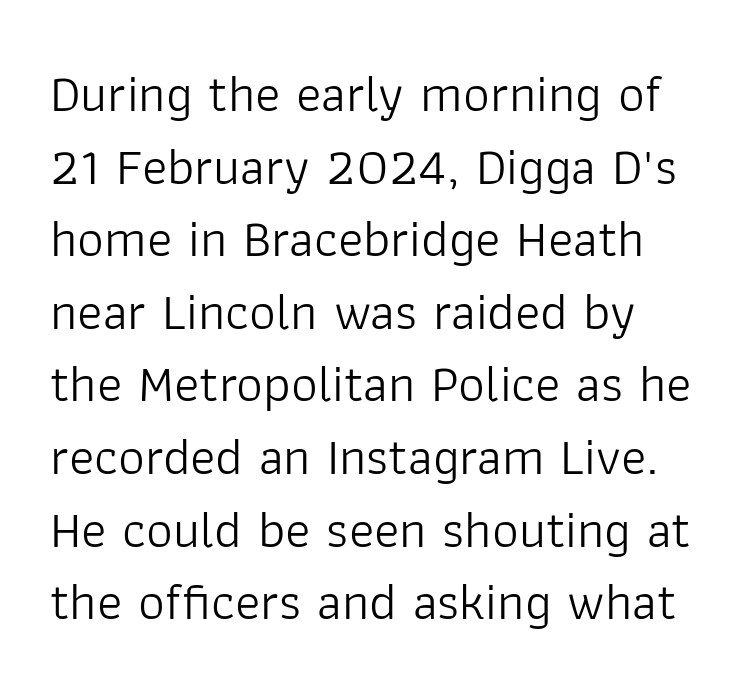
Q: Is the text bold? A: No.
Q: Is the text italic (slanted)? A: No, it is upright.
Q: Is the typeface a serif or a sans-serif typeface? A: Sans-serif.
Q: Is the text underlined? A: No.
Q: How is the paragraph aligned? A: Left-aligned.
Q: Is the spacing between letters normal or unusually wide? A: Normal.
Q: Is the spacing between lines tight, normal or loose? A: Normal.
Q: Width (condensed, normal, or wide)? A: Normal.
Q: Stroke contrast? A: Low.
Q: x-height? A: Medium.
Q: Monospaced? A: No.
